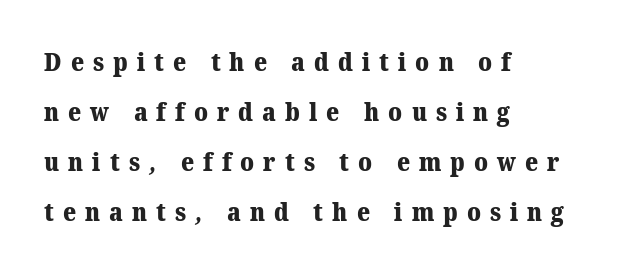
Q: Is the text bold? A: Yes.
Q: Is the text underlined? A: No.
Q: How is the paragraph aligned? A: Left-aligned.
Q: Is the spacing between letters normal or unusually wide? A: Unusually wide.
Q: Is the spacing between lines tight, normal or loose? A: Loose.
